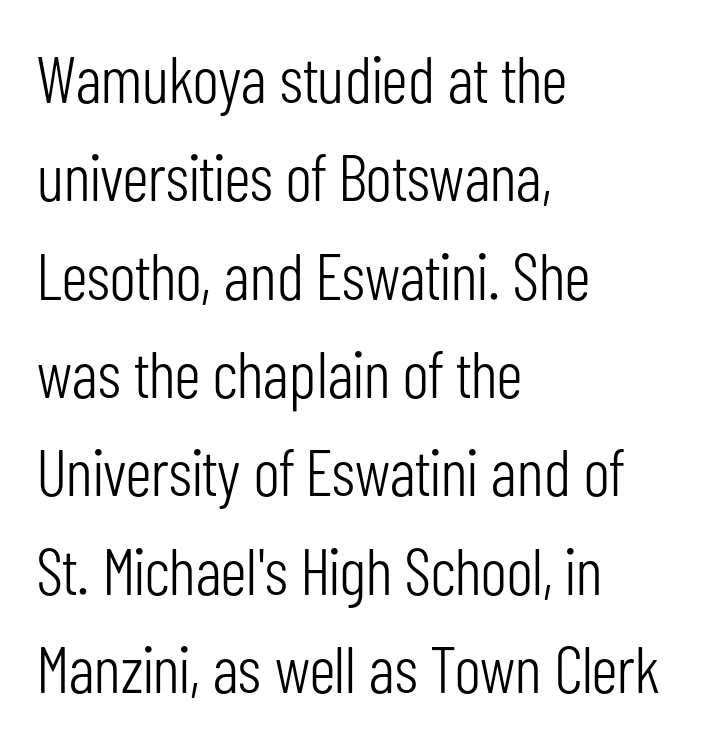
Regular leading. Does the lettering tilt? It doesn't — this is upright. This sample has the flowing, uneven cadence of proportional lettering. The lines are quadded left.
